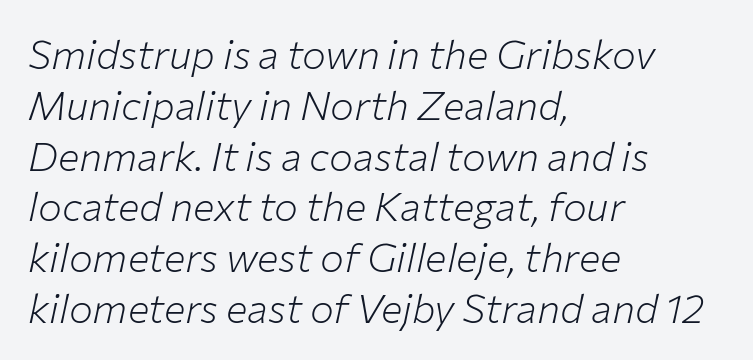
Q: Is the text bold? A: No.
Q: Is the text italic (slanted)? A: Yes, it leans right by about 12 degrees.
Q: Is the text underlined? A: No.
Q: How is the paragraph aligned? A: Left-aligned.
Q: Is the spacing between letters normal or unusually wide? A: Normal.
Q: Is the spacing between lines tight, normal or loose? A: Normal.
Q: Width (condensed, normal, or wide)? A: Normal.
Q: Stroke contrast? A: Low.
Q: x-height? A: Medium.
Q: Monospaced? A: No.
